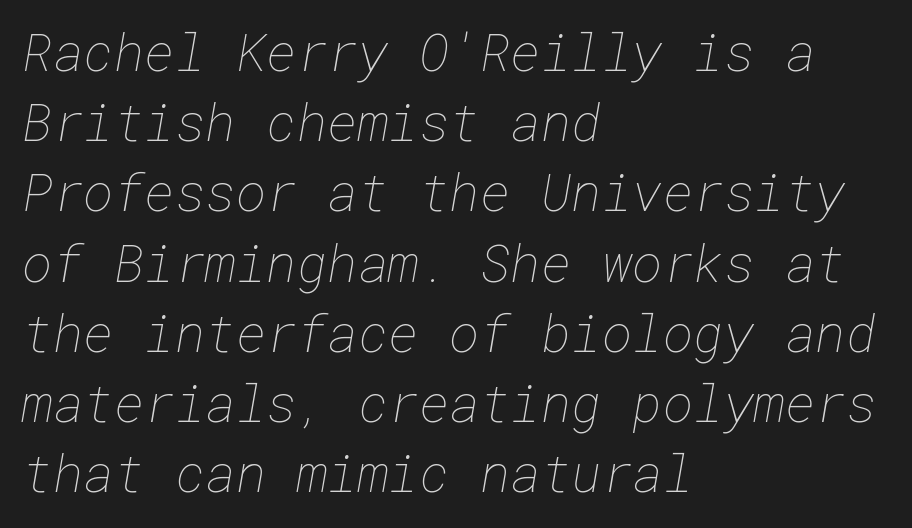
The image shows 52 px thin type; set left-aligned, normal line spacing (1.35x), normal letter spacing, not underlined; low stroke contrast and a medium x-height.
